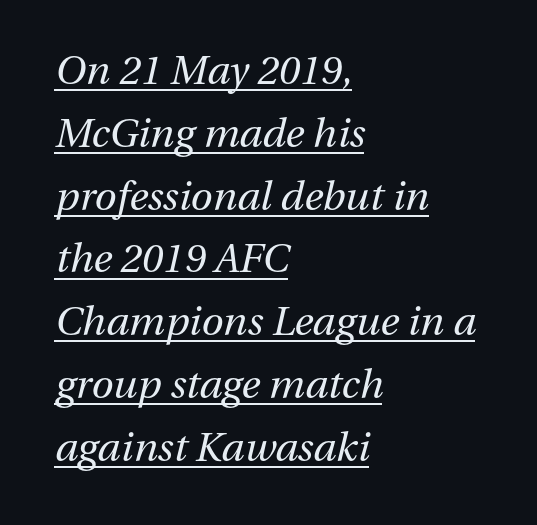
Q: Is the text bold? A: No.
Q: Is the text italic (slanted)? A: Yes, it leans right by about 13 degrees.
Q: Is the text underlined? A: Yes.
Q: How is the paragraph aligned? A: Left-aligned.
Q: Is the spacing between letters normal or unusually wide? A: Normal.
Q: Is the spacing between lines tight, normal or loose? A: Normal.
Q: Width (condensed, normal, or wide)? A: Normal.
Q: Stroke contrast? A: Medium.
Q: x-height? A: Medium.
Q: Monospaced? A: No.
